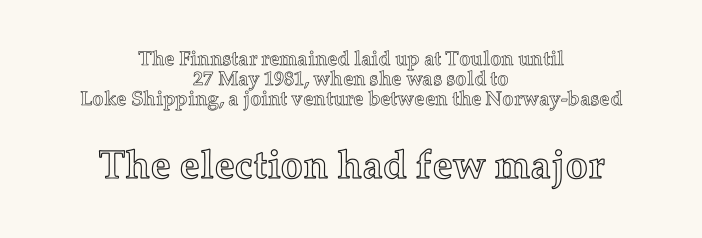
Q: Is the text italic (slanted)? A: No, it is upright.
Q: Is the text underlined? A: No.
Q: How is the paragraph aligned? A: Centered.
Q: Is the spacing between letters normal or unusually wide? A: Normal.
Q: Is the spacing between lines tight, normal or loose? A: Tight.
Q: Which block of text is set in a larger size, the first (top) or the second (bottom)? A: The second (bottom) one.
Q: Width (condensed, normal, or wide)? A: Normal.
Q: x-height? A: Medium.
Q: Monospaced? A: No.
